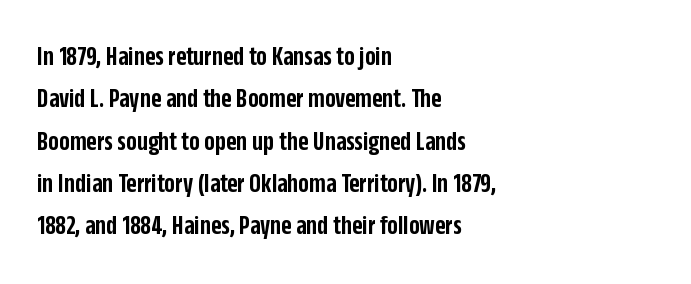
Q: Is the text bold? A: Semi-bold.
Q: Is the text italic (slanted)? A: No, it is upright.
Q: Is the typeface a serif or a sans-serif typeface? A: Sans-serif.
Q: Is the text underlined? A: No.
Q: How is the paragraph aligned? A: Left-aligned.
Q: Is the spacing between letters normal or unusually wide? A: Normal.
Q: Is the spacing between lines tight, normal or loose? A: Normal.
Q: Width (condensed, normal, or wide)? A: Condensed.
Q: Stroke contrast? A: Low.
Q: x-height? A: Large.
Q: Monospaced? A: No.
